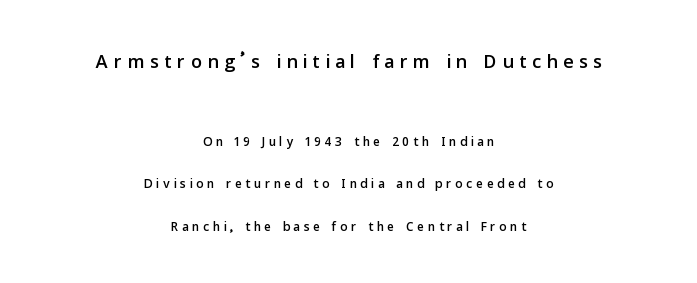
Q: Is the text italic (slanted)? A: No, it is upright.
Q: Is the text underlined? A: No.
Q: How is the paragraph aligned? A: Centered.
Q: Is the spacing between letters normal or unusually wide? A: Unusually wide.
Q: Is the spacing between lines tight, normal or loose? A: Loose.
Q: Which block of text is set in a larger size, the first (top) or the second (bottom)? A: The first (top) one.
